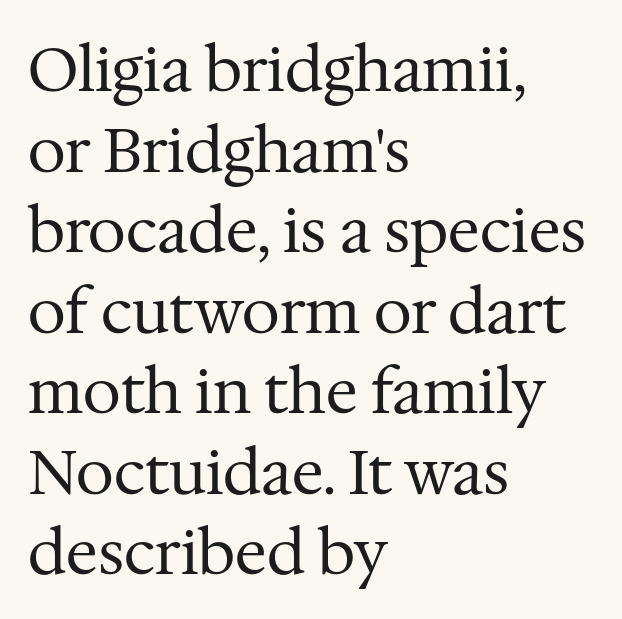
Nope, not italic — everything's standing straight. The passage shown is typed in a proportional face where columns would drift. Does the leading feel generous? No, just average. Unbolded letterforms with no extra heft.
